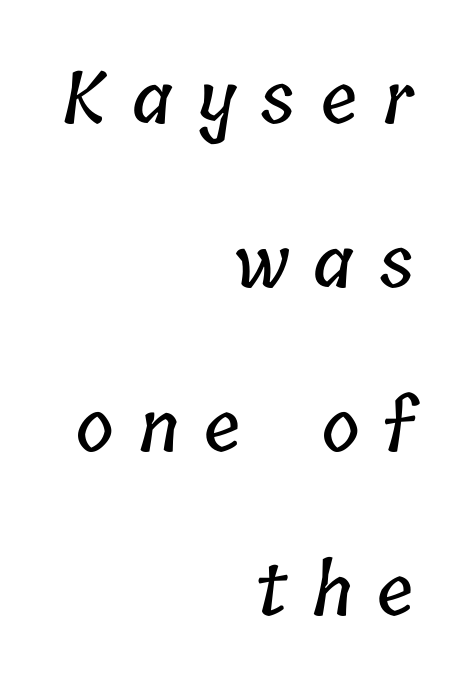
Proportional: the letters do not fall into vertical columns. The setting favours the right margin, as signatures and pull-quotes sometimes do. Glyph-to-glyph distance is far greater than everyday printed text. Has an underline been added? It has not.
